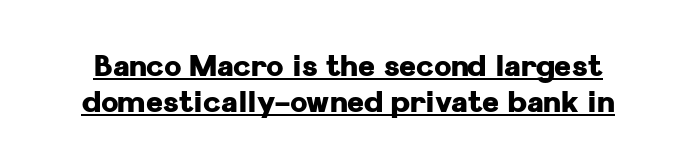
Nobody touched the tracking dial on this one. The letters carry no serifs — their stems end cleanly without finishing strokes. The typography opts for an upright posture over an oblique one. Summary of weight: heavy, a full bold. Here the designer chose a conventional face with non-uniform glyph widths.
